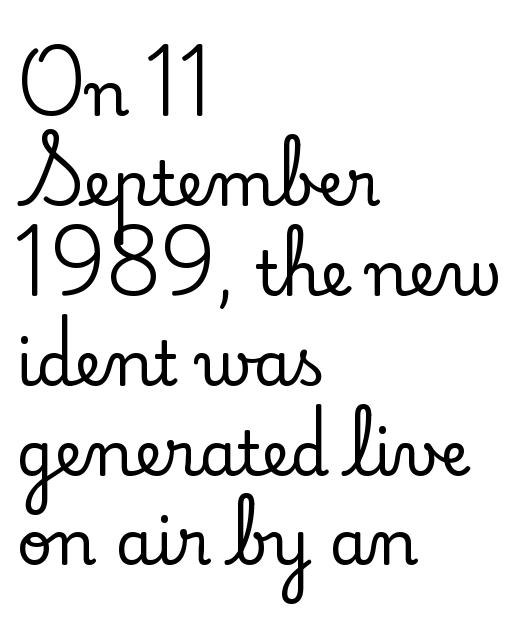
{"serif": "yes", "italic": "no", "width": "normal", "stroke_contrast": "low", "x_height": "small", "monospaced": "no", "underline": "no", "align": "left", "line_spacing": "normal", "line_spacing_ratio": 1.45, "letter_spacing": "normal", "letter_spacing_em": 0.0, "glyph_px": 62}
